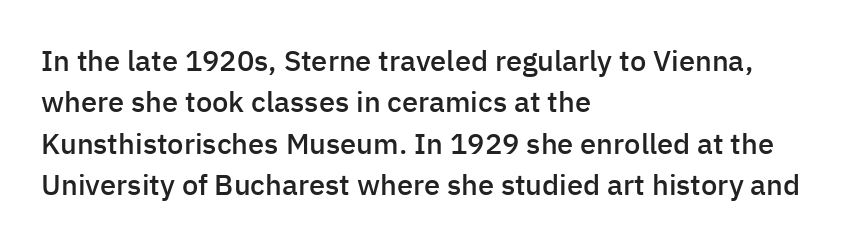
The image shows 29 px semibold sans-serif type, upright; set left-aligned, normal line spacing (1.43x), normal letter spacing, not underlined; low stroke contrast and a medium x-height.
